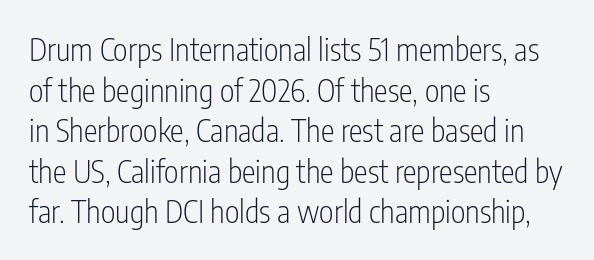
Q: Is the text bold? A: No.
Q: Is the text italic (slanted)? A: No, it is upright.
Q: Is the typeface a serif or a sans-serif typeface? A: Sans-serif.
Q: Is the text underlined? A: No.
Q: How is the paragraph aligned? A: Left-aligned.
Q: Is the spacing between letters normal or unusually wide? A: Normal.
Q: Is the spacing between lines tight, normal or loose? A: Normal.
Q: Width (condensed, normal, or wide)? A: Condensed.
Q: Stroke contrast? A: Low.
Q: x-height? A: Medium.
Q: Monospaced? A: No.
